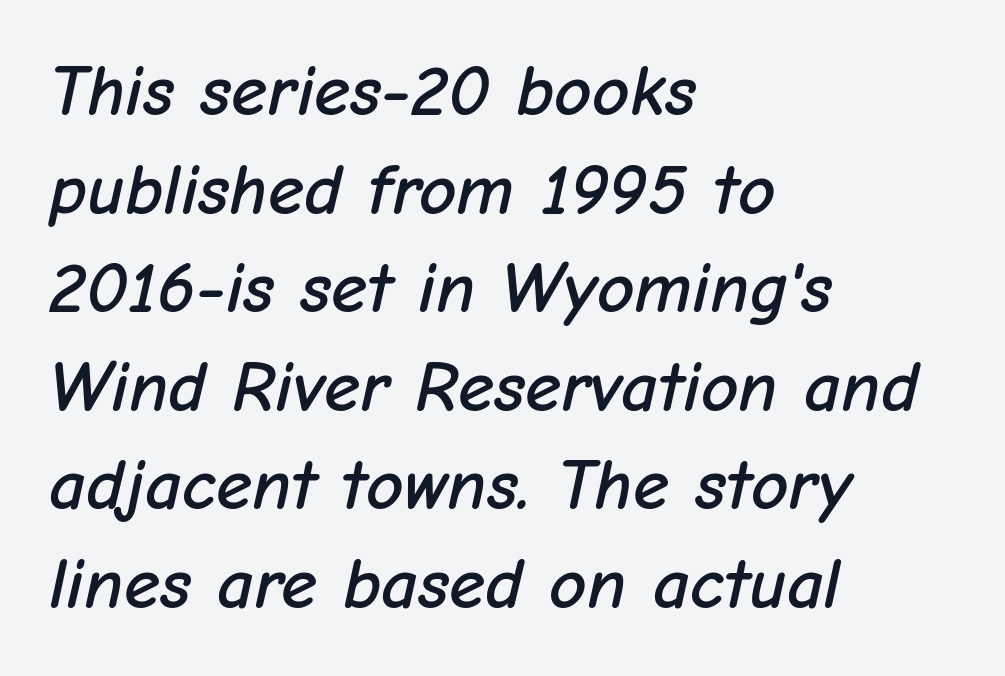
The image shows 73 px text type, italic (leaning right); set left-aligned, normal line spacing (1.35x), normal letter spacing, not underlined; low stroke contrast and a medium x-height.
